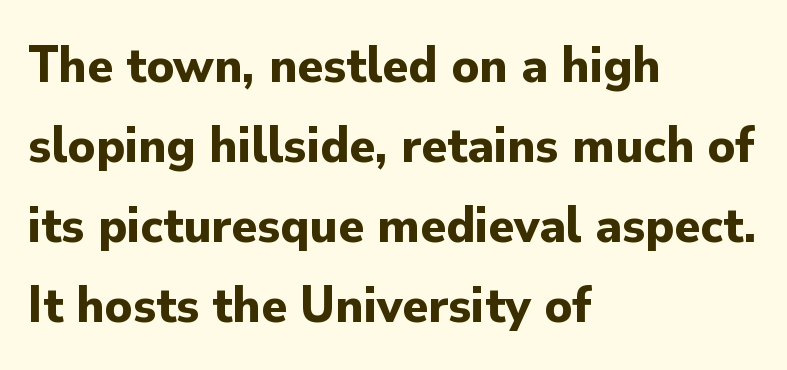
Proportional: the letters do not fall into vertical columns. The lines sit at an ordinary, default distance from one another. Every row of glyphs begins at an identical x-position on the left. Classification — sans serif.
